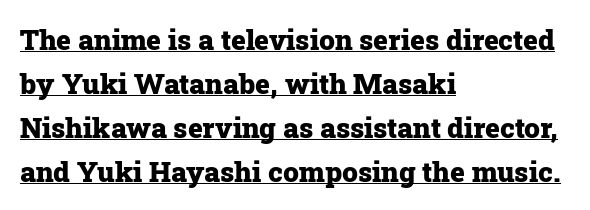
Is there any slant? The stems are plumb. Note the varied advance widths — an 'i' is clearly narrower than an 'm'. One-word summary of the alignment: left. Little horizontal feet cap the strokes, marking this as serif type. There is no visible air inserted between adjacent glyphs. The glyphs have the mass of a bold cut.
